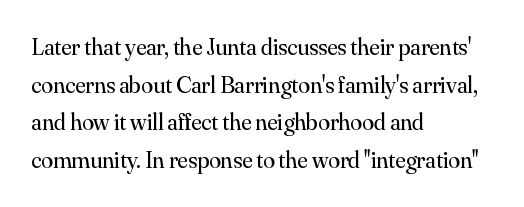
The setting favours the left margin, as ordinary paragraphs usually do. The face looks like a standard text weight, possibly lighter. Each row of text sits above clean, open space. Posture: straight, roman, zero tilt.
